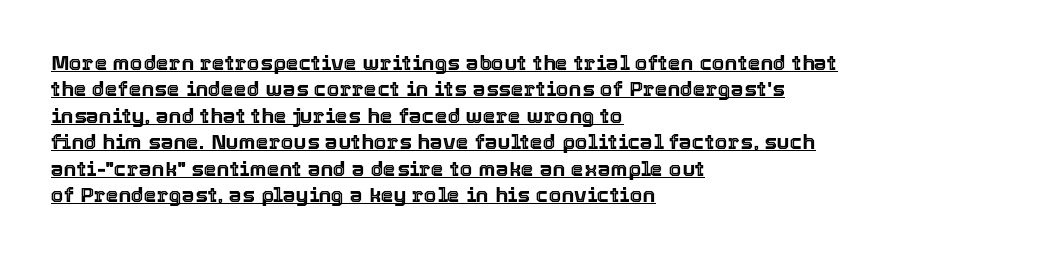
{"italic": "no", "underline": "yes", "align": "left", "line_spacing": "normal", "line_spacing_ratio": 1.26, "letter_spacing": "normal", "letter_spacing_em": 0.0, "glyph_px": 21}
